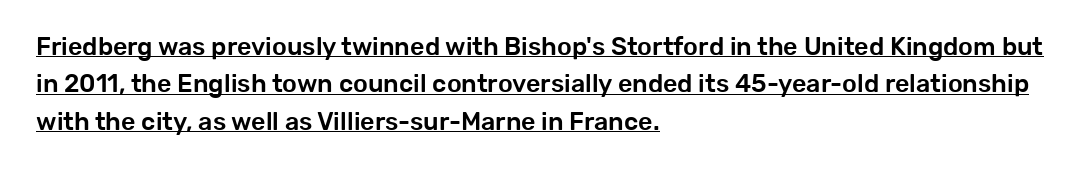
{"italic": "no", "underline": "yes", "align": "left", "line_spacing": "normal", "line_spacing_ratio": 1.5, "letter_spacing": "normal", "letter_spacing_em": 0.0, "glyph_px": 25}
